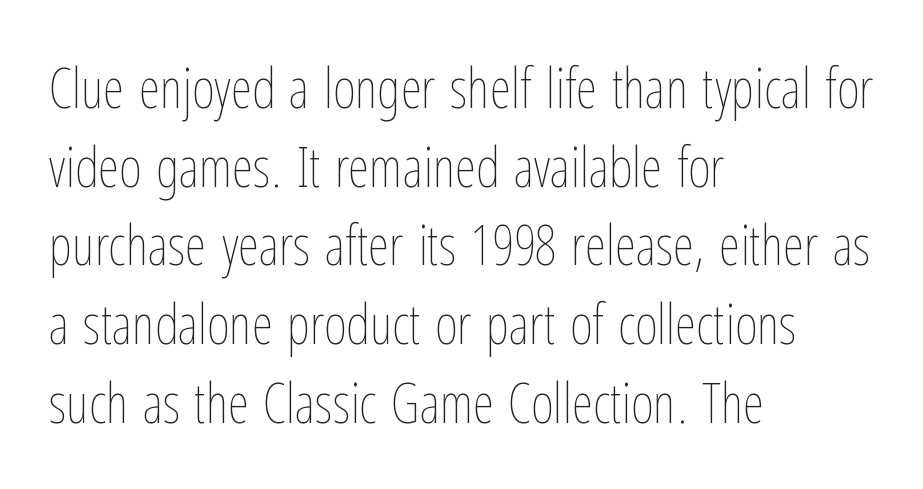
Q: Is the text bold? A: No.
Q: Is the text italic (slanted)? A: No, it is upright.
Q: Is the text underlined? A: No.
Q: How is the paragraph aligned? A: Left-aligned.
Q: Is the spacing between letters normal or unusually wide? A: Normal.
Q: Is the spacing between lines tight, normal or loose? A: Normal.
Q: Width (condensed, normal, or wide)? A: Condensed.
Q: Stroke contrast? A: Low.
Q: x-height? A: Medium.
Q: Monospaced? A: No.
